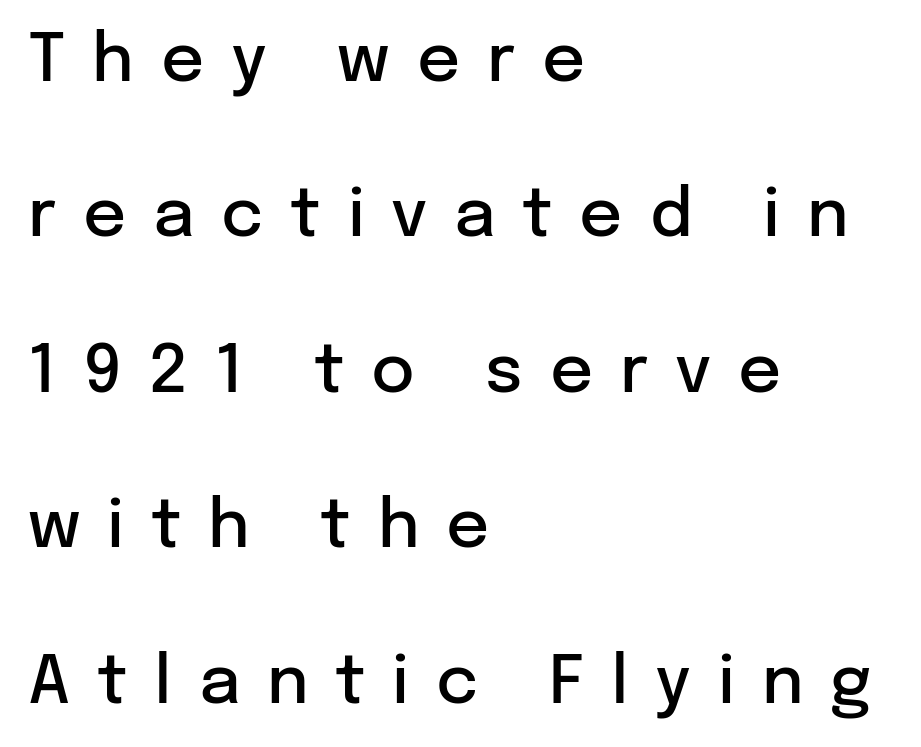
The image shows 67 px semibold sans-serif type, upright; set left-aligned, loose line spacing (2.32x), unusually wide letter spacing (+0.4 em), not underlined; low stroke contrast and a medium x-height.
